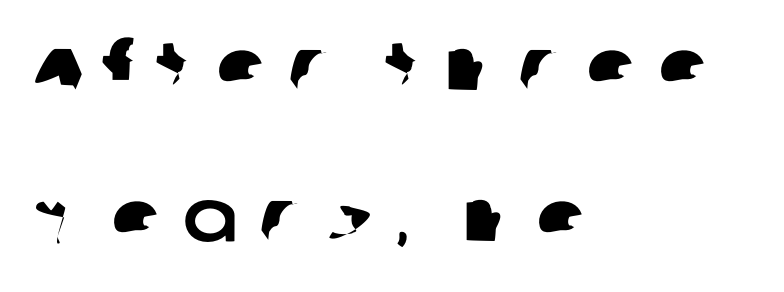
The paragraph shown leans on its left margin. Honestly, there is no underline to notice here at all. This sample uses expanded letter spacing, leaving extra air between glyphs. The passage shown is typed in a proportional face where columns would drift.
